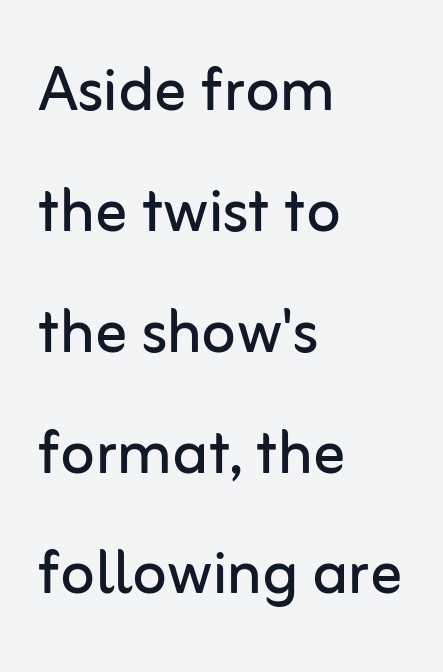
Q: Is the text bold? A: No.
Q: Is the text italic (slanted)? A: No, it is upright.
Q: Is the typeface a serif or a sans-serif typeface? A: Sans-serif.
Q: Is the text underlined? A: No.
Q: How is the paragraph aligned? A: Left-aligned.
Q: Is the spacing between letters normal or unusually wide? A: Normal.
Q: Is the spacing between lines tight, normal or loose? A: Normal.
Q: Width (condensed, normal, or wide)? A: Normal.
Q: Stroke contrast? A: Low.
Q: x-height? A: Medium.
Q: Monospaced? A: No.
